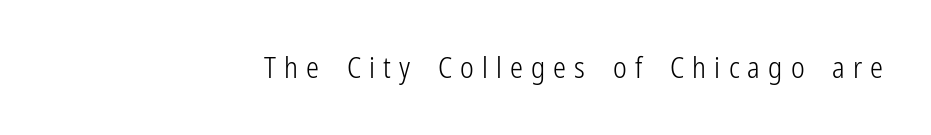
{"serif": "no", "italic": "no", "bold": "no", "weight": "light", "width": "condensed", "stroke_contrast": "low", "x_height": "medium", "monospaced": "no", "underline": "no", "align": "right", "letter_spacing": "wide", "letter_spacing_em": 0.28, "glyph_px": 29}
